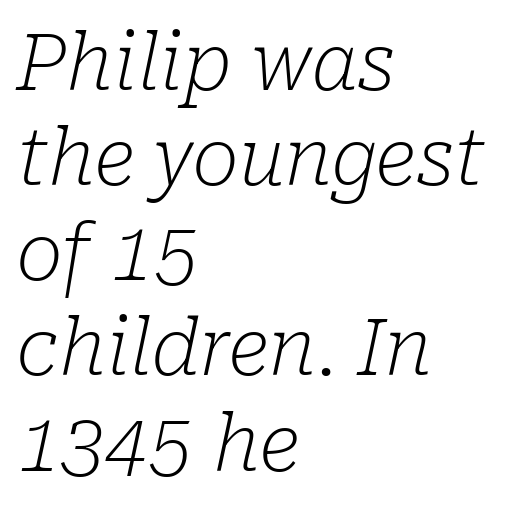
The letters advance in unequal steps, a hallmark of proportional type. Descenders are the only things crossing below the line. These lines stack with their left ends in a neat column. Slant detected: the letters are inclined. This sample uses plain, unmodified letter spacing. Stroke mass is kept to a normal reading level or below.
